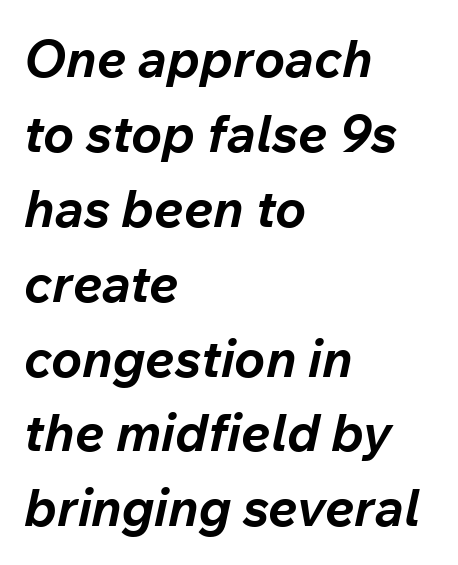
In terms of weight, the rendering is a true, heavy bold. Only glyphs here, with clear space below each row. The rendering uses natural spacing where letterforms have individual widths. Line beginnings align vertically; line endings do not.
